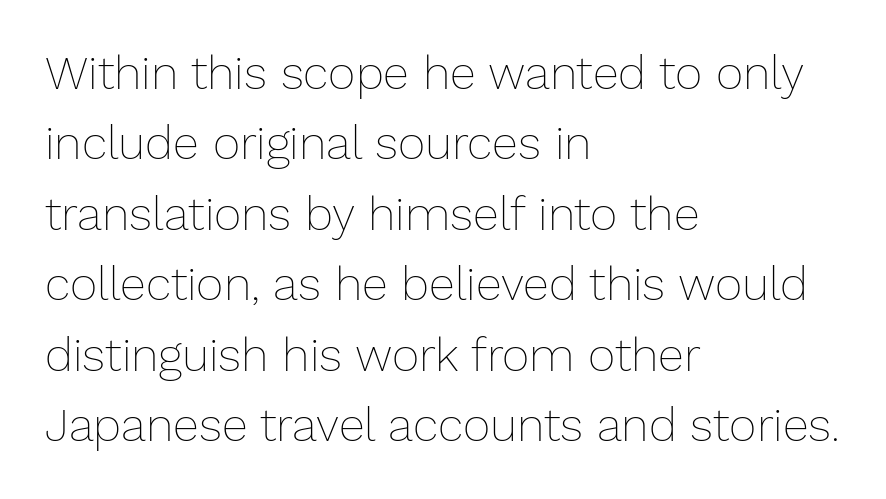
{"italic": "no", "bold": "no", "weight": "thin", "width": "normal", "stroke_contrast": "low", "x_height": "medium", "monospaced": "no", "underline": "no", "align": "left", "line_spacing": "normal", "line_spacing_ratio": 1.5, "letter_spacing": "normal", "letter_spacing_em": 0.0, "glyph_px": 47}
